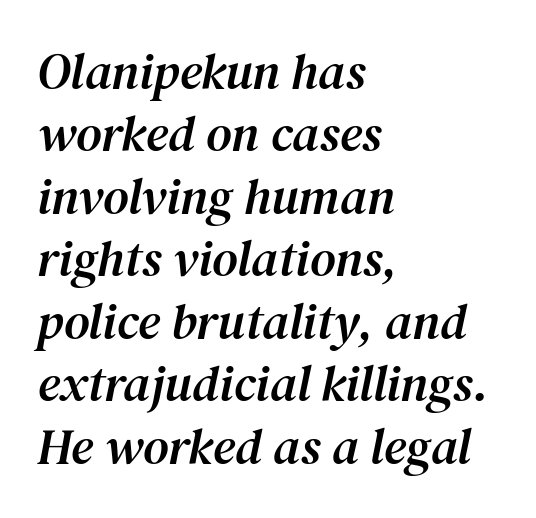
{"serif": "yes", "italic": "yes", "lean": "right", "slant_degrees": 12, "width": "normal", "stroke_contrast": "medium", "x_height": "medium", "monospaced": "no", "underline": "no", "align": "left", "line_spacing": "normal", "line_spacing_ratio": 1.25, "letter_spacing": "normal", "letter_spacing_em": 0.0, "glyph_px": 50}
